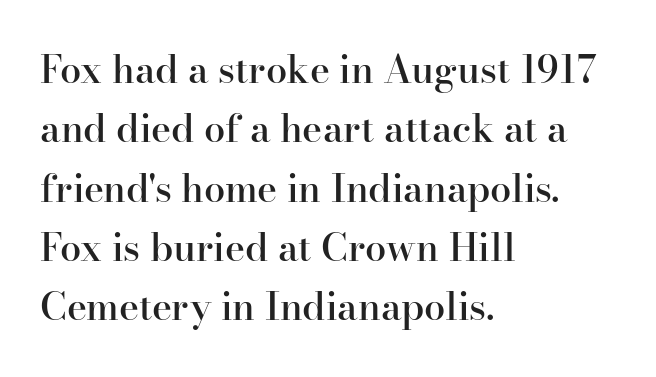
{"serif": "yes", "italic": "no", "bold": "semi", "weight": "semibold", "width": "normal", "stroke_contrast": "high", "x_height": "small", "monospaced": "no", "underline": "no", "align": "left", "line_spacing": "normal", "line_spacing_ratio": 1.56, "letter_spacing": "normal", "letter_spacing_em": 0.0, "glyph_px": 38}
